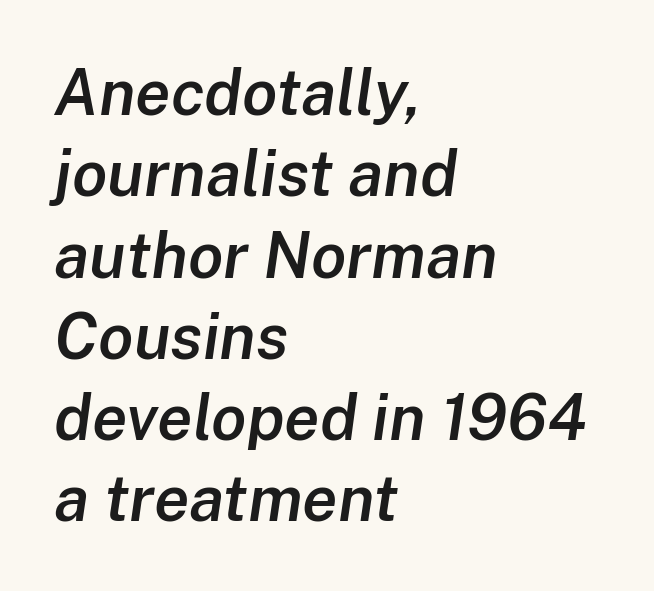
Q: Is the text bold? A: Semi-bold.
Q: Is the text italic (slanted)? A: Yes, it leans right by about 8 degrees.
Q: Is the text underlined? A: No.
Q: How is the paragraph aligned? A: Left-aligned.
Q: Is the spacing between letters normal or unusually wide? A: Normal.
Q: Is the spacing between lines tight, normal or loose? A: Normal.
Q: Width (condensed, normal, or wide)? A: Normal.
Q: Stroke contrast? A: Low.
Q: x-height? A: Medium.
Q: Monospaced? A: No.
